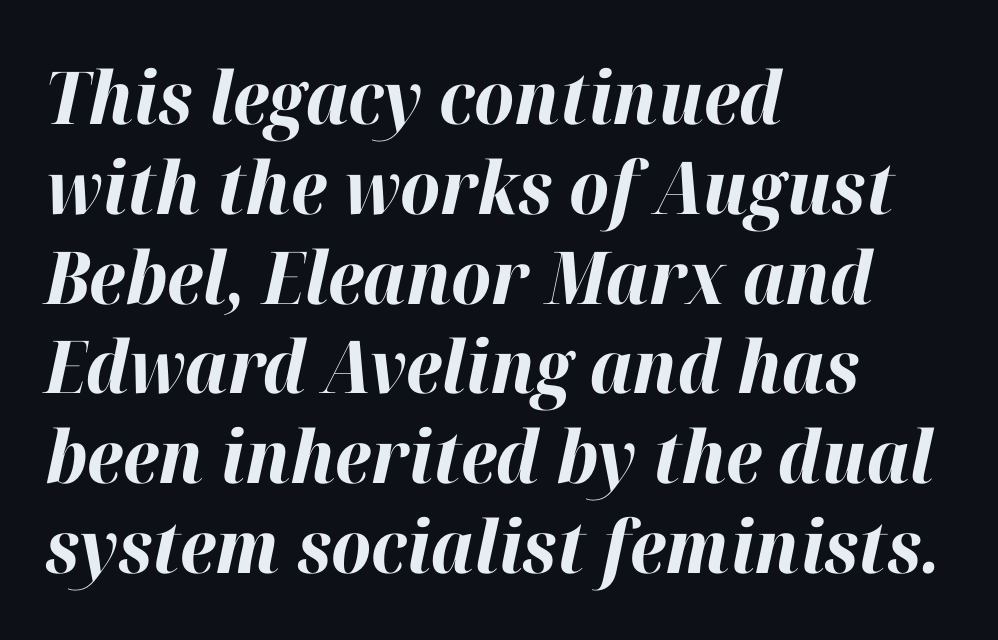
Q: Is the text bold? A: Yes.
Q: Is the text italic (slanted)? A: Yes, it leans right by about 12 degrees.
Q: Is the text underlined? A: No.
Q: How is the paragraph aligned? A: Left-aligned.
Q: Is the spacing between letters normal or unusually wide? A: Normal.
Q: Width (condensed, normal, or wide)? A: Normal.
Q: Stroke contrast? A: High.
Q: x-height? A: Medium.
Q: Monospaced? A: No.
